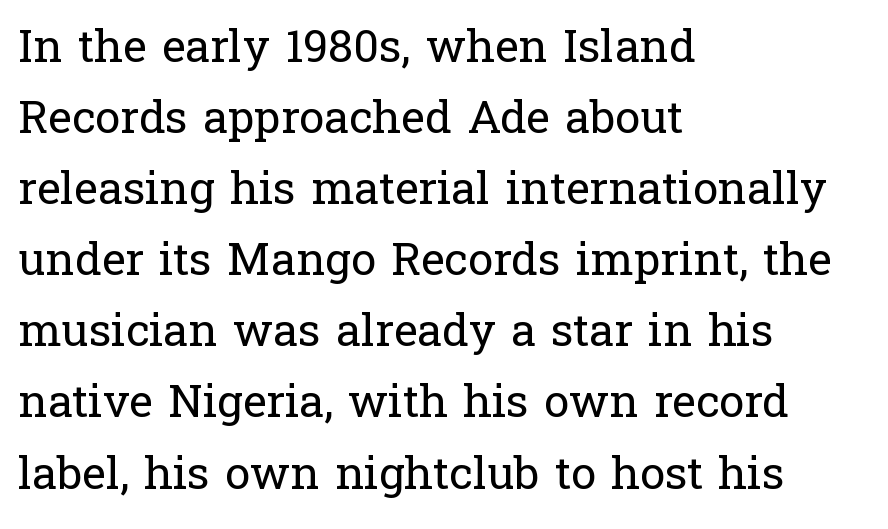
{"serif": "yes", "italic": "no", "bold": "no", "weight": "regular", "width": "normal", "stroke_contrast": "low", "x_height": "medium", "monospaced": "no", "underline": "no", "align": "left", "line_spacing": "normal", "line_spacing_ratio": 1.58, "letter_spacing": "normal", "letter_spacing_em": 0.0, "glyph_px": 45}
